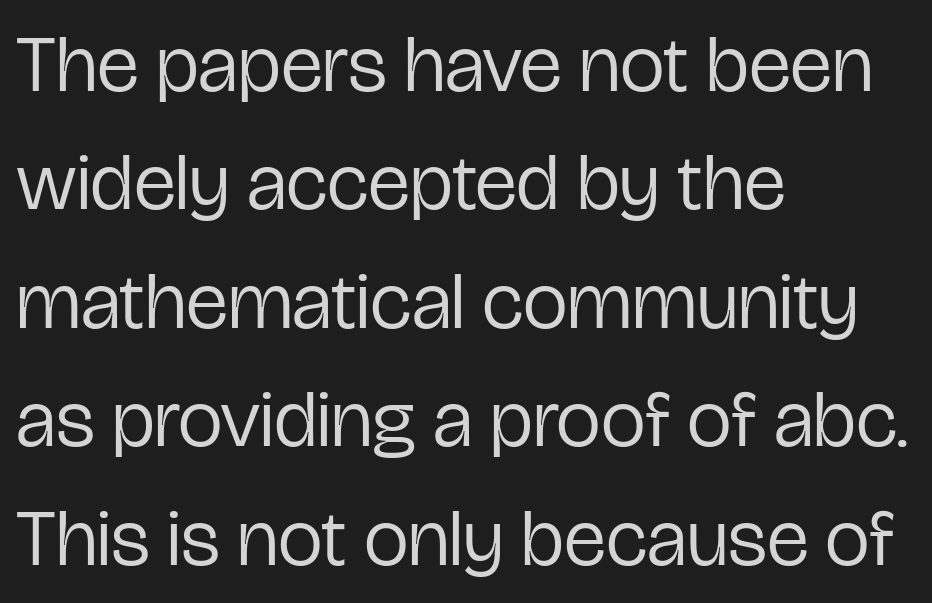
A typesetter would call this proportional, since set widths differ per character. What's the leading like? Ordinary, nothing unusual. The gaps between neighbouring characters are ordinary and unremarkable. A bare baseline throughout the passage. The lettering stays uniformly vertical, giving the passage a roman look. In terms of letterform style, serifs are entirely absent.
